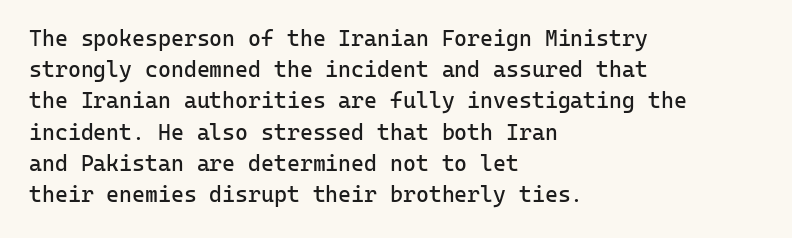
Q: Is the text bold? A: No.
Q: Is the text italic (slanted)? A: No, it is upright.
Q: Is the text underlined? A: No.
Q: How is the paragraph aligned? A: Left-aligned.
Q: Is the spacing between letters normal or unusually wide? A: Normal.
Q: Is the spacing between lines tight, normal or loose? A: Normal.
